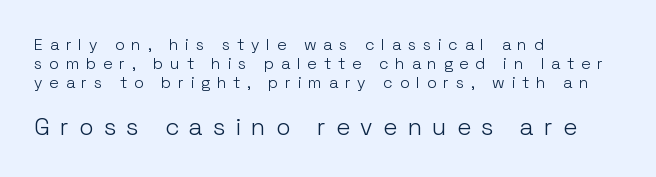
Q: Is the text bold? A: No.
Q: Is the text italic (slanted)? A: No, it is upright.
Q: Is the text underlined? A: No.
Q: How is the paragraph aligned? A: Left-aligned.
Q: Is the spacing between letters normal or unusually wide? A: Unusually wide.
Q: Which block of text is set in a larger size, the first (top) or the second (bottom)? A: The second (bottom) one.
